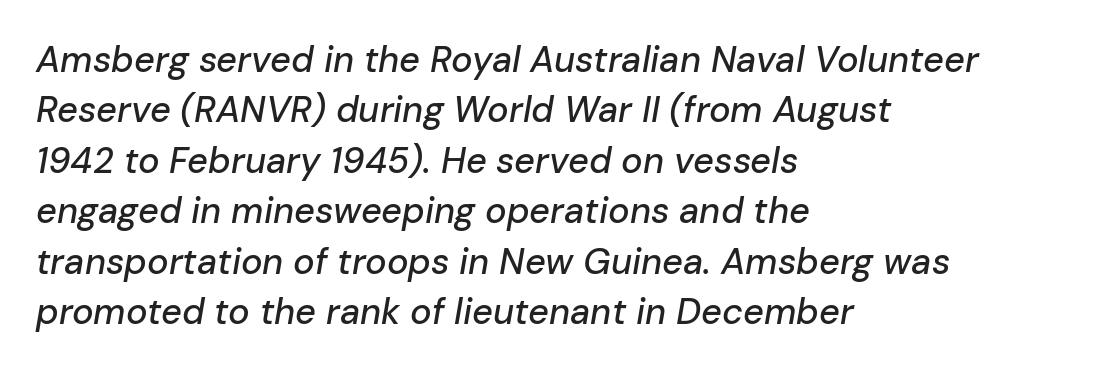
Q: Is the text italic (slanted)? A: Yes, it leans right by about 10 degrees.
Q: Is the text underlined? A: No.
Q: How is the paragraph aligned? A: Left-aligned.
Q: Is the spacing between letters normal or unusually wide? A: Normal.
Q: Is the spacing between lines tight, normal or loose? A: Normal.
Q: Width (condensed, normal, or wide)? A: Normal.
Q: Stroke contrast? A: Low.
Q: x-height? A: Medium.
Q: Monospaced? A: No.
